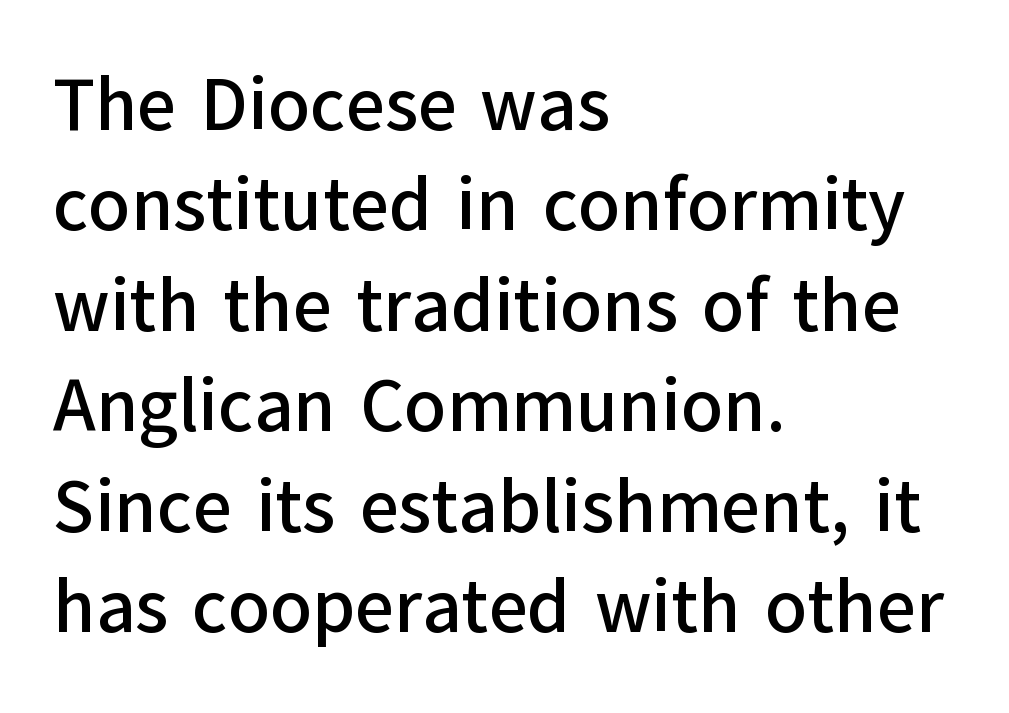
{"serif": "no", "italic": "no", "width": "normal", "stroke_contrast": "low", "x_height": "medium", "monospaced": "no", "underline": "no", "align": "left", "line_spacing": "normal", "line_spacing_ratio": 1.34, "letter_spacing": "normal", "letter_spacing_em": 0.0, "glyph_px": 75}
